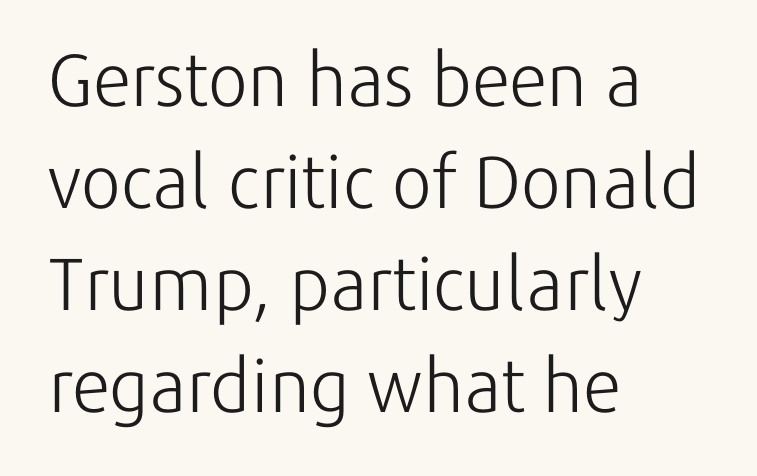
Q: Is the text bold? A: No.
Q: Is the text italic (slanted)? A: No, it is upright.
Q: Is the typeface a serif or a sans-serif typeface? A: Sans-serif.
Q: Is the text underlined? A: No.
Q: How is the paragraph aligned? A: Left-aligned.
Q: Is the spacing between letters normal or unusually wide? A: Normal.
Q: Is the spacing between lines tight, normal or loose? A: Normal.
Q: Width (condensed, normal, or wide)? A: Normal.
Q: Stroke contrast? A: Low.
Q: x-height? A: Medium.
Q: Monospaced? A: No.
